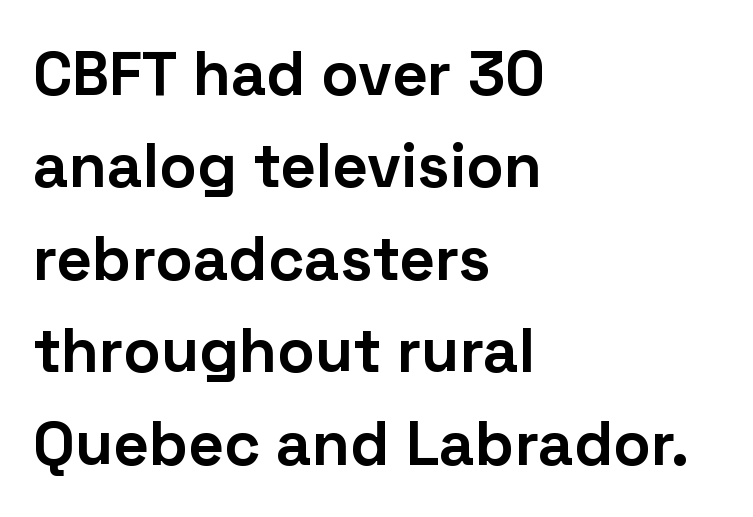
The image shows 62 px bold sans-serif type, upright; set left-aligned, normal line spacing (1.49x), normal letter spacing, not underlined; low stroke contrast and a medium x-height.
